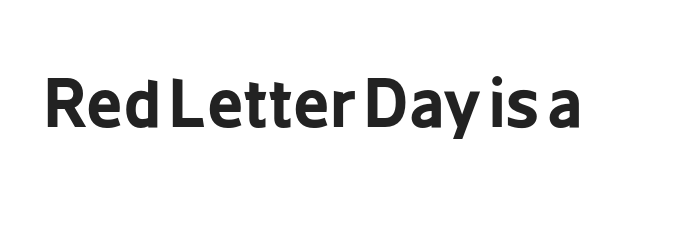
Q: Is the text bold? A: Yes.
Q: Is the text italic (slanted)? A: No, it is upright.
Q: Is the typeface a serif or a sans-serif typeface? A: Sans-serif.
Q: Is the text underlined? A: No.
Q: Is the spacing between letters normal or unusually wide? A: Normal.
Q: Width (condensed, normal, or wide)? A: Condensed.
Q: Stroke contrast? A: Low.
Q: x-height? A: Medium.
Q: Monospaced? A: No.
